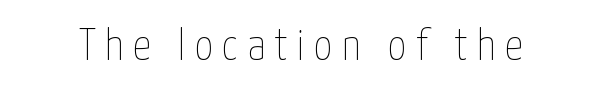
{"italic": "no", "bold": "no", "weight": "thin", "width": "condensed", "stroke_contrast": "low", "x_height": "medium", "monospaced": "no", "underline": "no", "letter_spacing": "wide", "letter_spacing_em": 0.21, "glyph_px": 45}
